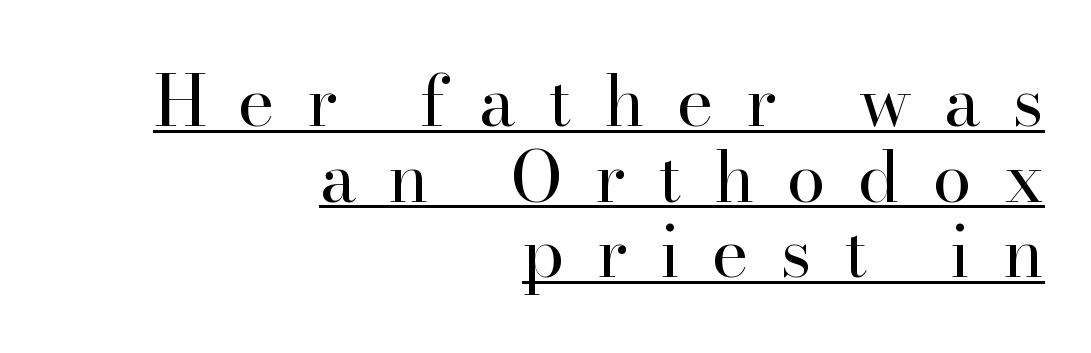
The type family on display is of the serif kind. Heaviness? Minimal to ordinary, like unemphasized prose. The letterforms stand isolated, each surrounded by extra space. Here the designer chose a conventional face with non-uniform glyph widths.
